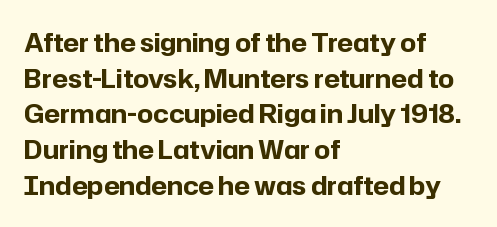
{"italic": "no", "bold": "yes", "underline": "no", "align": "left", "line_spacing": "normal", "line_spacing_ratio": 1.43, "letter_spacing": "normal", "letter_spacing_em": 0.0, "glyph_px": 25}
